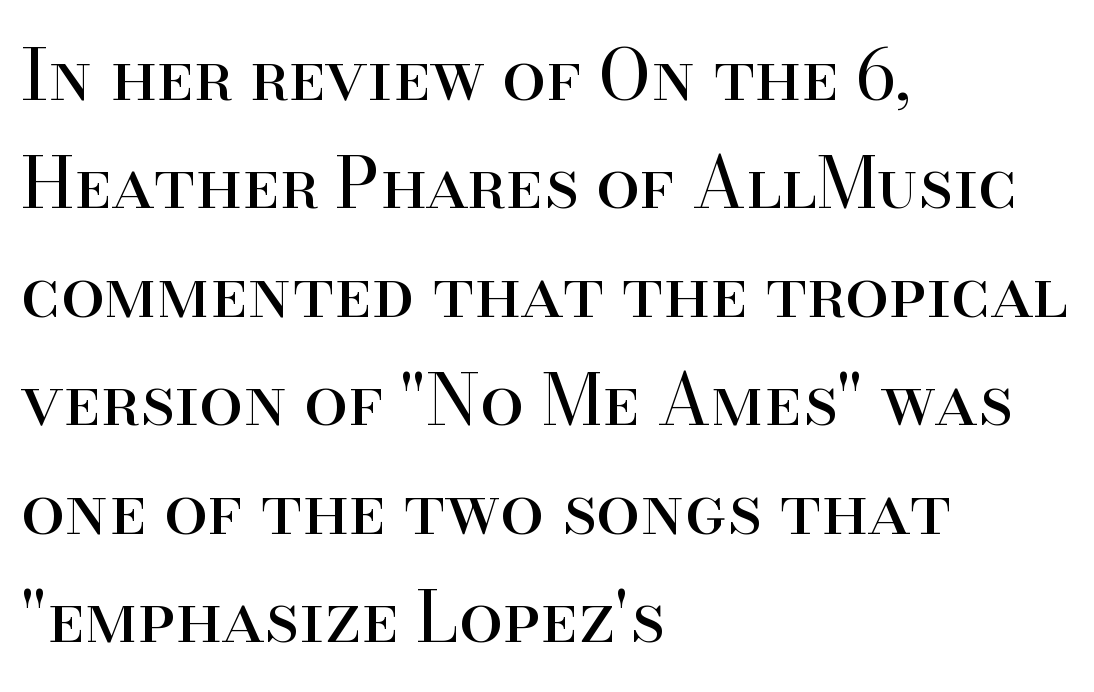
The image shows 70 px regular-weight serif type, upright; set left-aligned, normal line spacing (1.55x), normal letter spacing, not underlined; high stroke contrast and a small x-height.
